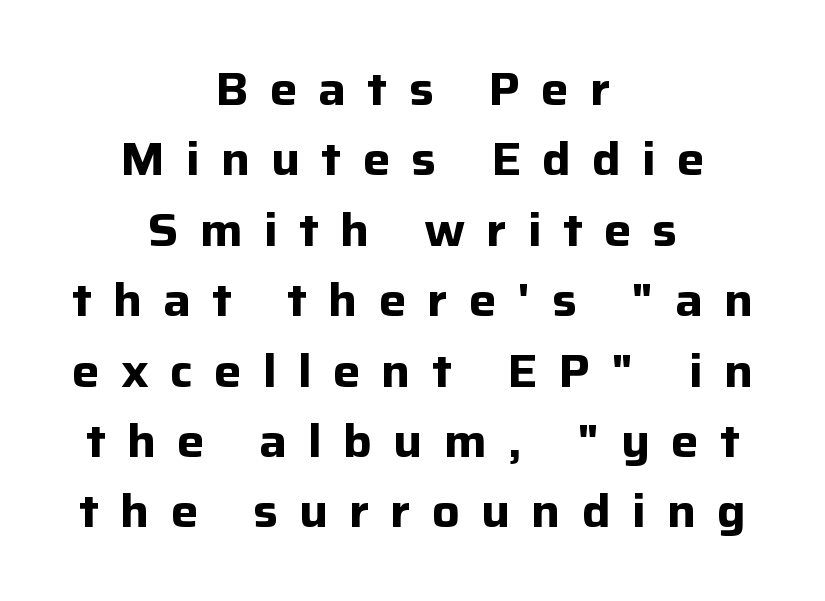
Is the letter spacing exaggerated? Yes — the characters are pushed far apart. Successive baselines arrive at the customary interval. Character widths vary here, with narrow letters taking less room than wide ones. Each letter's strokes conclude bluntly, with no projecting serifs. The sample has been set heavy, in full bold. These lines stack symmetrically, like a column narrowing and widening about its center.
